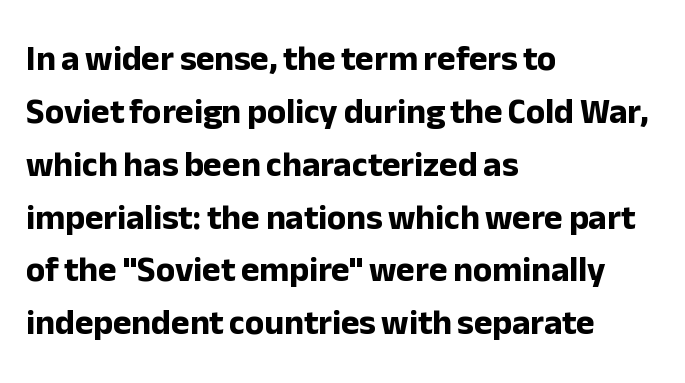
Ordinary non-slanted type is in use. The specimen omits any rule beneath the text block's lines. The typesetting leans heavy: a genuine bold. The letterforms sit shoulder to shoulder at normal distance. The face used here is proportionally spaced, like ordinary book or web type. In CSS terms this would be text-align: left.
